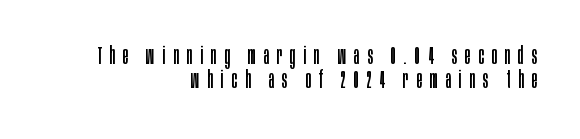
The image shows 24 px text type, upright; set right-aligned, tight line spacing (1.02x), unusually wide letter spacing (+0.34 em), not underlined.
